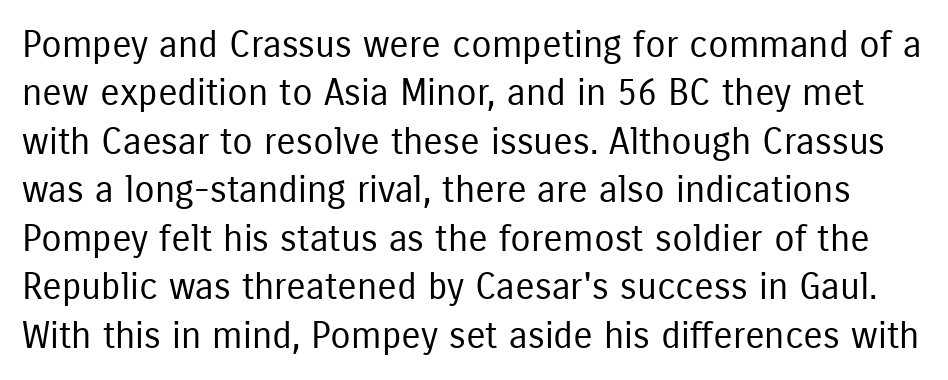
The passage shown is typed in a proportional face where columns would drift. The strip under each line holds only bare page. Do the letters lean? They stand straight. Look at the bottom of the vertical strokes: they stop flat, with no serifs. Glyph-to-glyph distance matches everyday printed text. Summary of vertical rhythm: regular, with standard interline spacing.
